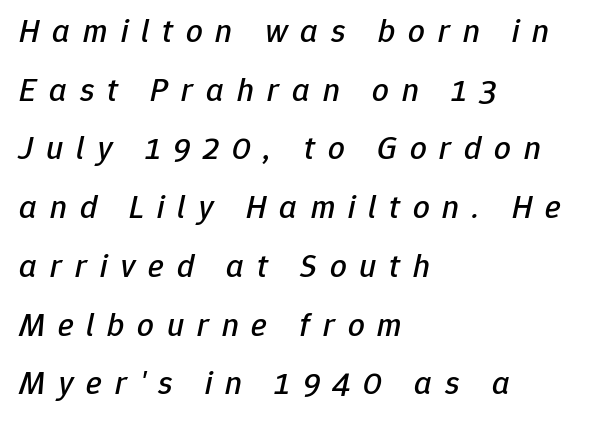
Left-aligned paragraph, ragged on the right. Anything drawn beneath the words? Only blank space. Characters follow at a spacing far wider than the type designer built in. Rendered with sloped, italic letterforms. The passage shown is typed in a proportional face where columns would drift.
